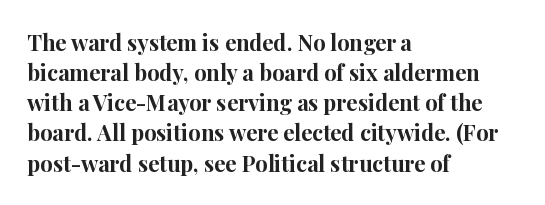
The image shows 22 px bold type, upright; set left-aligned, normal line spacing (1.37x), normal letter spacing, not underlined.
